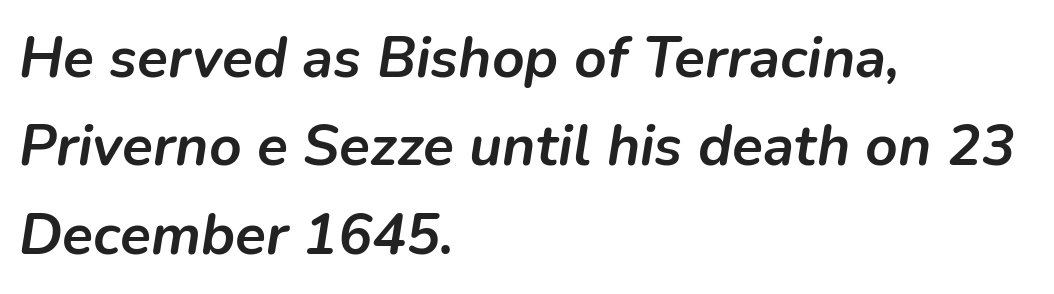
Q: Is the text bold? A: Yes.
Q: Is the text italic (slanted)? A: Yes, it leans right by about 9 degrees.
Q: Is the text underlined? A: No.
Q: How is the paragraph aligned? A: Left-aligned.
Q: Is the spacing between letters normal or unusually wide? A: Normal.
Q: Is the spacing between lines tight, normal or loose? A: Normal.
Q: Width (condensed, normal, or wide)? A: Normal.
Q: Stroke contrast? A: Low.
Q: x-height? A: Medium.
Q: Monospaced? A: No.
